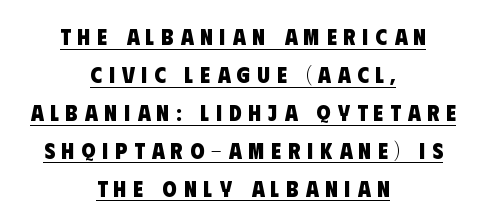
{"bold": "yes", "underline": "yes", "align": "center", "line_spacing": "normal", "line_spacing_ratio": 1.65, "letter_spacing": "wide", "letter_spacing_em": 0.3, "glyph_px": 23}
